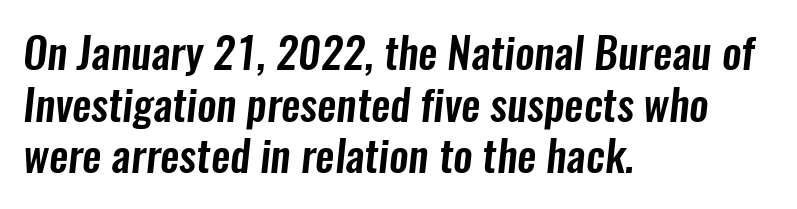
Q: Is the typeface a serif or a sans-serif typeface? A: Sans-serif.
Q: Is the text underlined? A: No.
Q: How is the paragraph aligned? A: Left-aligned.
Q: Is the spacing between letters normal or unusually wide? A: Normal.
Q: Width (condensed, normal, or wide)? A: Condensed.
Q: Stroke contrast? A: Low.
Q: x-height? A: Medium.
Q: Monospaced? A: No.
